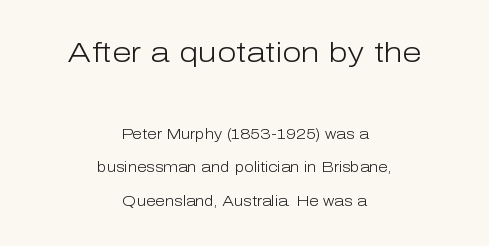
Of the two passages, the one on top uses the larger point size. Ordinary non-slanted type is in use. The typesetting does not lean heavy: it is not bold. Does the leading feel generous? Absolutely, it's lavish. This sample is center-justified, so both line endings float freely.
